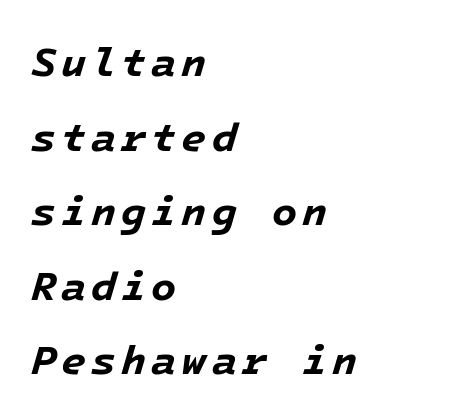
The image shows 41 px bold type, italic (leaning right); set left-aligned, line spacing 1.82x, not underlined; low stroke contrast and a medium x-height.
